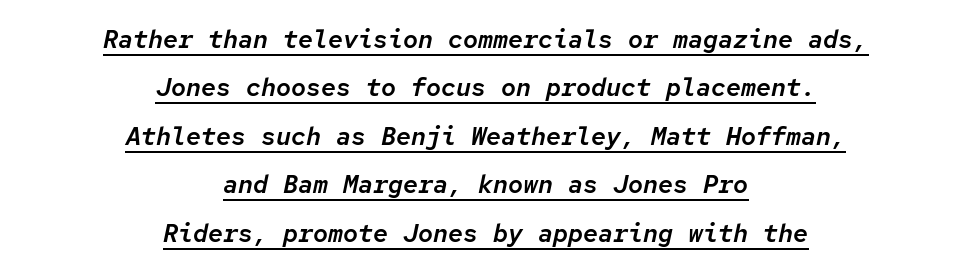
The image shows 25 px text type, italic (leaning right); set centered, loose line spacing (1.94x), normal letter spacing, underlined.
